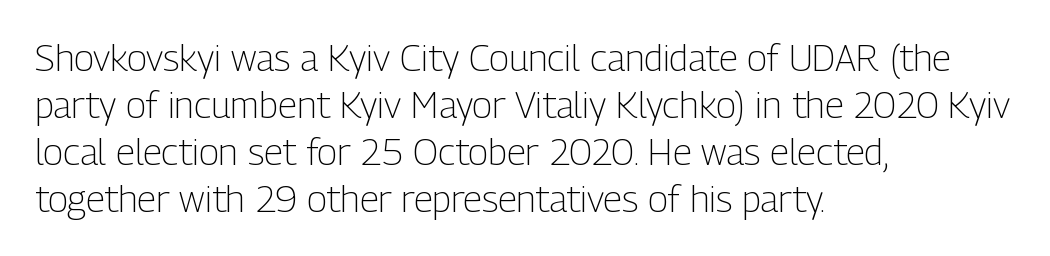
Bold? No — there's no thickening of the strokes. Where is the straight margin? On the left. Glyph-to-glyph distance matches everyday printed text. These lines are composed in type without serifs. The letters stand upright; this is a roman face. The rendering uses a moderate line-height, typical for paragraphs.
